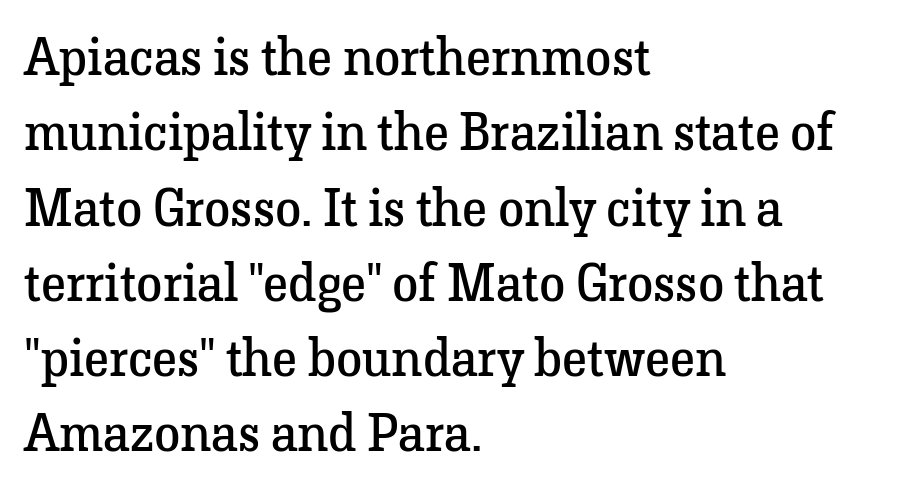
Alignment: flush left. Is this a heavy cut? Hardly; it is regular or lighter. No italicization has been applied; the sample stays upright. Each letter keeps its own natural width here, so spacing adapts to shape.
